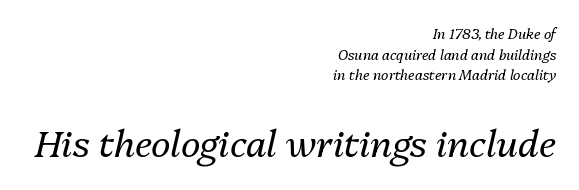
Q: Is the text bold? A: No.
Q: Is the text italic (slanted)? A: Yes, it leans right by about 13 degrees.
Q: Is the text underlined? A: No.
Q: How is the paragraph aligned? A: Right-aligned.
Q: Is the spacing between letters normal or unusually wide? A: Normal.
Q: Is the spacing between lines tight, normal or loose? A: Normal.
Q: Which block of text is set in a larger size, the first (top) or the second (bottom)? A: The second (bottom) one.
Q: Width (condensed, normal, or wide)? A: Normal.
Q: Stroke contrast? A: Medium.
Q: x-height? A: Medium.
Q: Monospaced? A: No.
